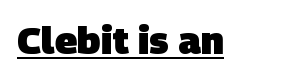
{"serif": "no", "bold": "yes", "weight": "heavy", "width": "normal", "stroke_contrast": "low", "x_height": "large", "monospaced": "no", "underline": "yes", "letter_spacing": "normal", "letter_spacing_em": 0.0, "glyph_px": 38}
